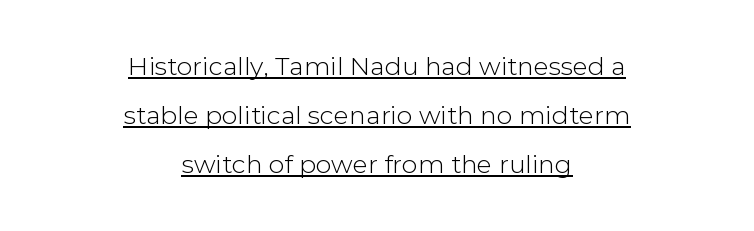
{"italic": "no", "underline": "yes", "align": "center", "line_spacing": "loose", "line_spacing_ratio": 1.97, "letter_spacing": "normal", "letter_spacing_em": 0.0, "glyph_px": 25}
